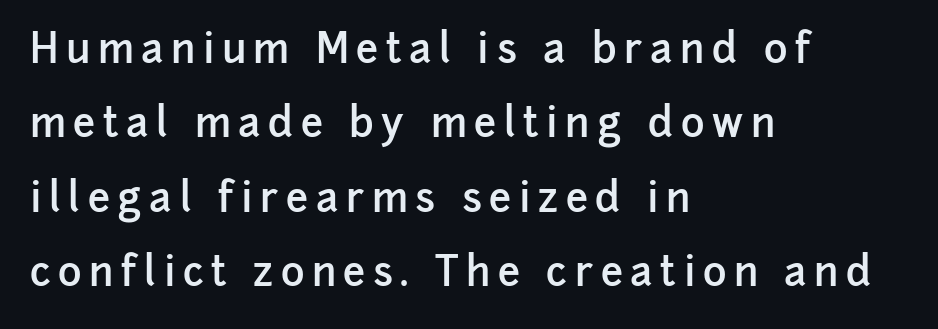
Note the varied advance widths — an 'i' is clearly narrower than an 'm'. Visually the block forms a straight wall on the left and a jagged coastline on the right. No feet cap the strokes, marking this as sans-serif type. The strip under each line holds only bare page.
